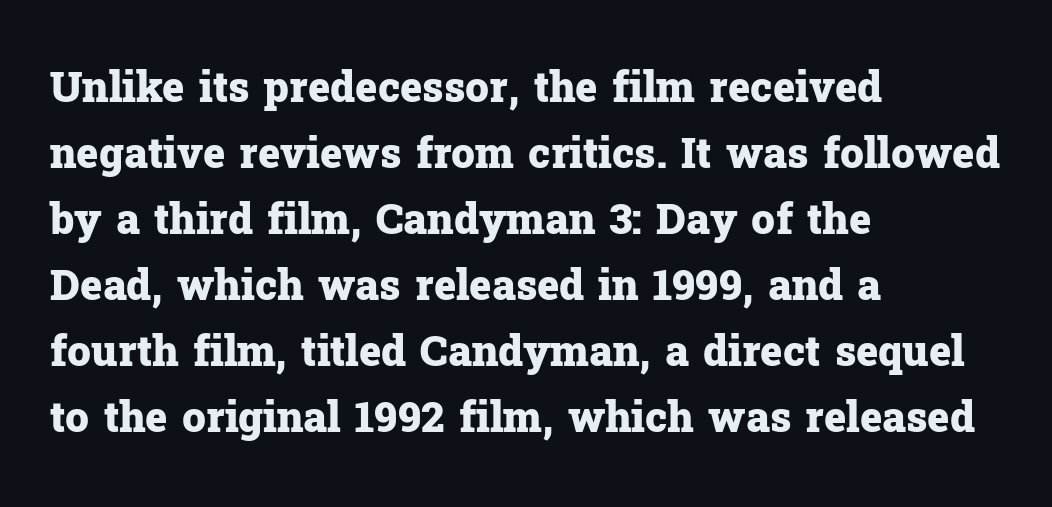
Here the designer chose a conventional face with non-uniform glyph widths. Font category for this specimen: serif. All the whitespace from short lines collects on the right. The axis of the letterforms is exactly vertical. Words appear dense and cohesive because spacing is normal. Notice how descenders clear the ascenders below comfortably — that's standard leading.
